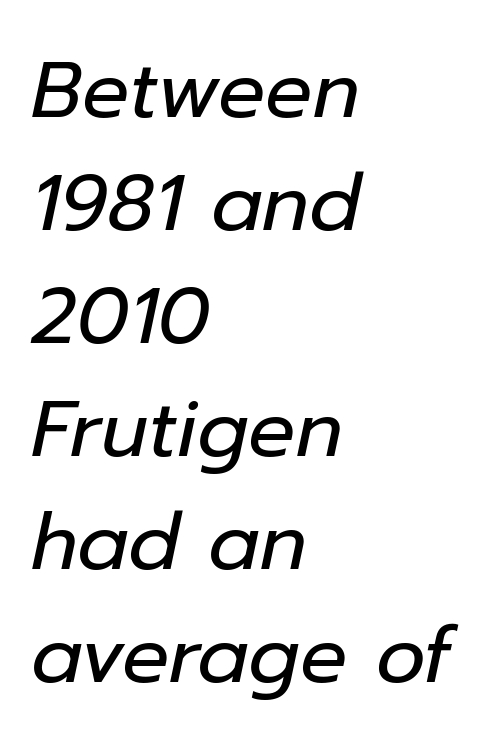
{"italic": "yes", "lean": "right", "slant_degrees": 12, "bold": "no", "weight": "regular", "width": "normal", "stroke_contrast": "low", "x_height": "medium", "monospaced": "no", "underline": "no", "align": "left", "line_spacing": "normal", "line_spacing_ratio": 1.45, "letter_spacing": "normal", "letter_spacing_em": 0.0, "glyph_px": 78}
